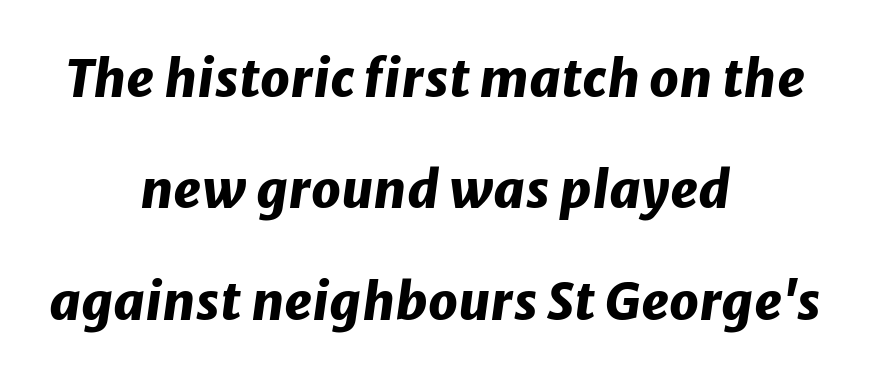
The image shows 52 px heavy type, italic (leaning right); set centered, loose line spacing (2.14x), normal letter spacing, not underlined; low stroke contrast and a medium x-height.
